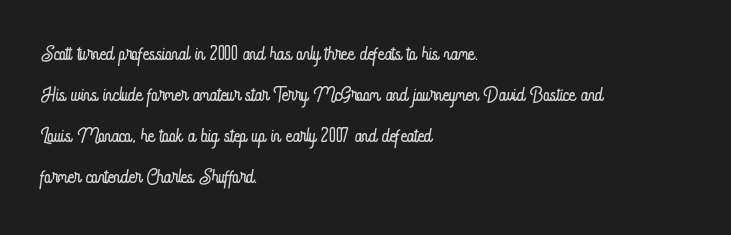
Q: Is the text bold? A: No.
Q: Is the text underlined? A: No.
Q: How is the paragraph aligned? A: Left-aligned.
Q: Is the spacing between letters normal or unusually wide? A: Normal.
Q: Is the spacing between lines tight, normal or loose? A: Normal.
Q: Width (condensed, normal, or wide)? A: Condensed.
Q: Stroke contrast? A: Low.
Q: x-height? A: Small.
Q: Monospaced? A: No.
